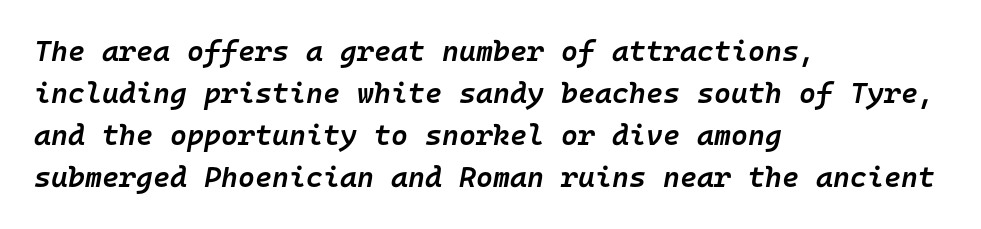
{"italic": "yes", "lean": "right", "slant_degrees": 10, "bold": "semi", "weight": "semibold", "width": "normal", "stroke_contrast": "low", "x_height": "medium", "monospaced": "yes", "underline": "no", "align": "left", "line_spacing": "normal", "line_spacing_ratio": 1.45, "letter_spacing": "normal", "letter_spacing_em": 0.0, "glyph_px": 29}
